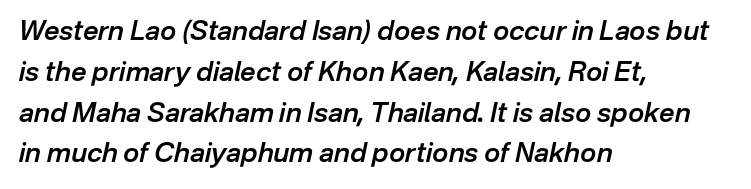
The image shows 27 px text type, italic (leaning right); set left-aligned, normal line spacing (1.51x), normal letter spacing, not underlined.
